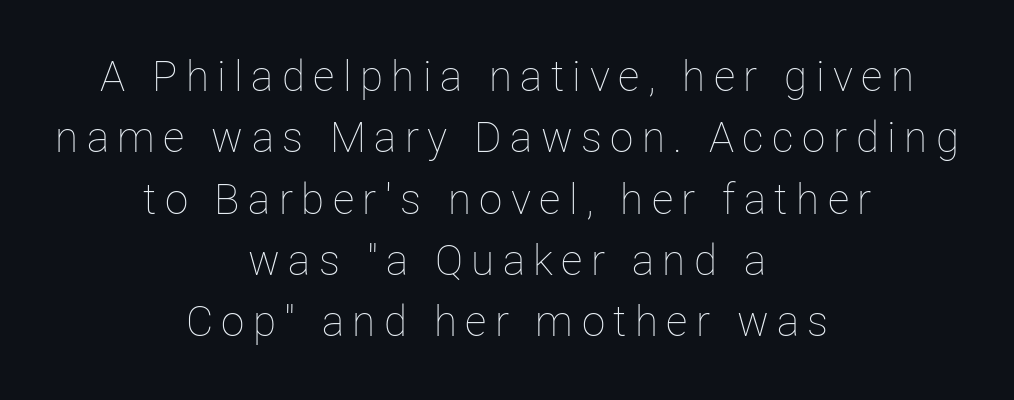
Posture: vertical. No heavy texture on the line: the type isn't bold. How are the letters spaced? Widely, with obvious added tracking. The letters advance in unequal steps, a hallmark of proportional type. The typesetter chose a symmetrical, centered arrangement here. The rendering uses a moderate line-height, typical for paragraphs.
